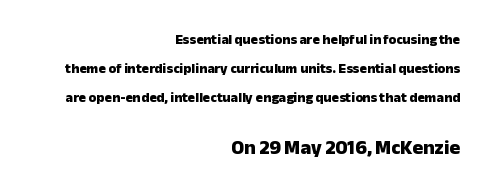
Tall strokes in this sample are plumb rather than angled. The lines in this sample share a right terminus and differ only in where they begin. Standard letterfit; no display-style spreading of the glyphs. Leading is clearly above the norm, producing a sparse column. Set as a true bold cut, around the 700 mark.
